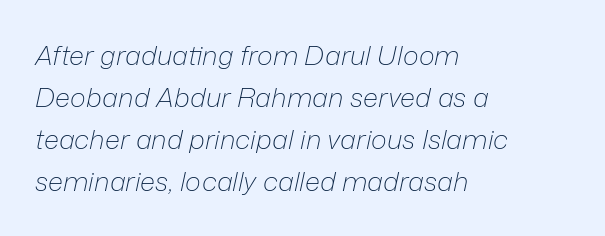
{"italic": "yes", "lean": "right", "slant_degrees": 12, "bold": "no", "underline": "no", "align": "left", "line_spacing": "normal", "line_spacing_ratio": 1.56, "letter_spacing": "normal", "letter_spacing_em": 0.0, "glyph_px": 27}
